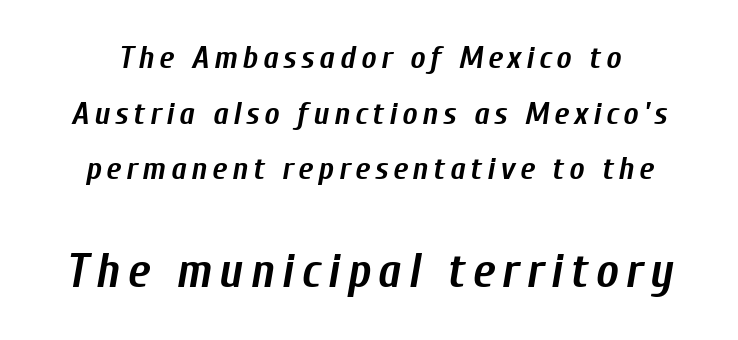
The image shows 48 px semibold, condensed type, italic (leaning right); set line spacing 1.74x, not underlined; the second (bottom) block is 1.5x larger; low stroke contrast and a medium x-height.
